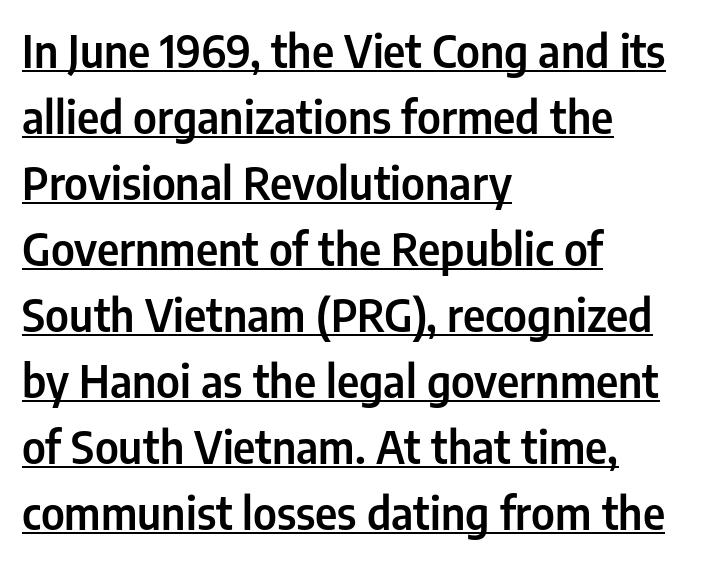
The image shows 44 px condensed sans-serif type, upright; set left-aligned, normal line spacing (1.5x), normal letter spacing, underlined; low stroke contrast and a medium x-height.
